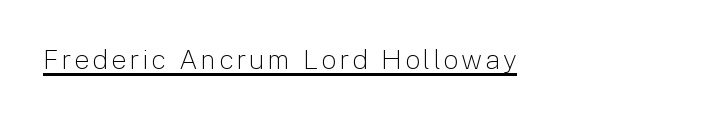
This is not heavy type; no bold has been used. A roman cut, with each character standing at attention. Is there an underline? Yes — a line sits under the letters.
